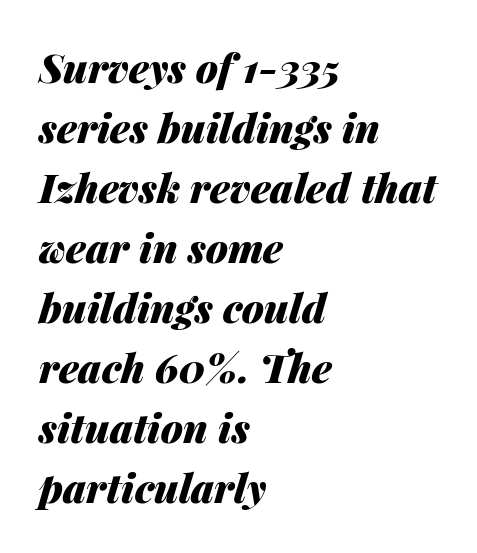
The image shows 40 px heavy type, italic (leaning right); set left-aligned, normal line spacing (1.5x), normal letter spacing, not underlined; medium stroke contrast and a medium x-height.
